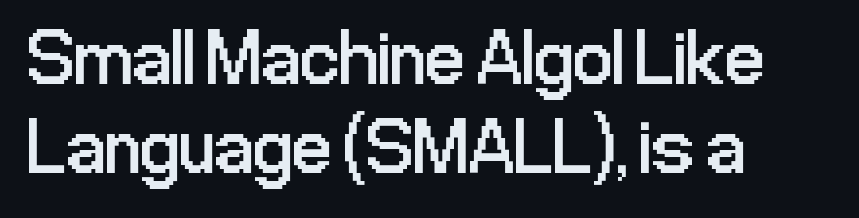
Q: Is the text bold? A: No.
Q: Is the text italic (slanted)? A: No, it is upright.
Q: Is the typeface a serif or a sans-serif typeface? A: Sans-serif.
Q: Is the text underlined? A: No.
Q: How is the paragraph aligned? A: Left-aligned.
Q: Is the spacing between letters normal or unusually wide? A: Normal.
Q: Is the spacing between lines tight, normal or loose? A: Tight.
Q: Width (condensed, normal, or wide)? A: Condensed.
Q: Stroke contrast? A: Low.
Q: x-height? A: Medium.
Q: Monospaced? A: No.
